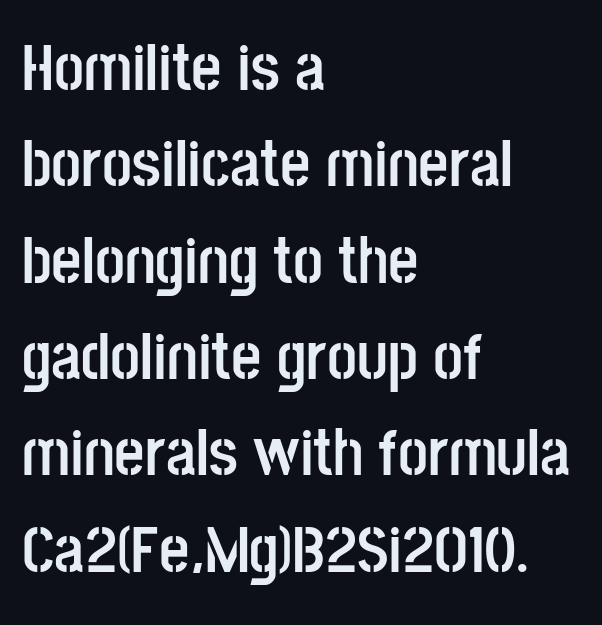
Type without underlining. Proportional: the letters do not fall into vertical columns. These lines are set flush left with a ragged right edge. Caption: standard tracking, unaltered.
